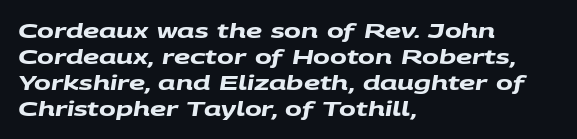
{"bold": "yes", "underline": "no", "align": "left", "line_spacing": "normal", "line_spacing_ratio": 1.3, "letter_spacing": "normal", "letter_spacing_em": 0.0, "glyph_px": 20}
